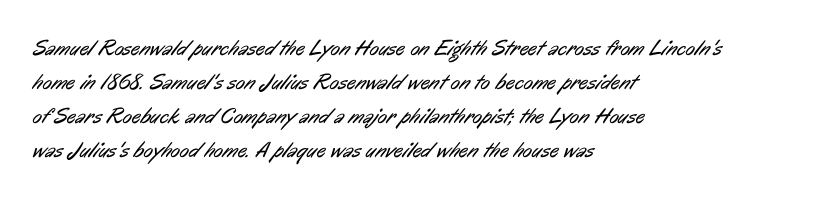
The image shows 22 px text type; set left-aligned, normal line spacing (1.54x), normal letter spacing, not underlined.
